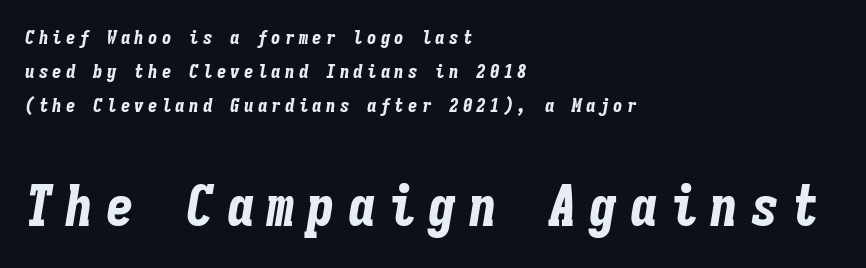
Q: Is the text bold? A: Yes.
Q: Is the text italic (slanted)? A: Yes, it leans right by about 9 degrees.
Q: Is the text underlined? A: No.
Q: How is the paragraph aligned? A: Left-aligned.
Q: Is the spacing between letters normal or unusually wide? A: Unusually wide.
Q: Which block of text is set in a larger size, the first (top) or the second (bottom)? A: The second (bottom) one.
Q: Width (condensed, normal, or wide)? A: Condensed.
Q: Stroke contrast? A: Low.
Q: x-height? A: Medium.
Q: Monospaced? A: Yes.
